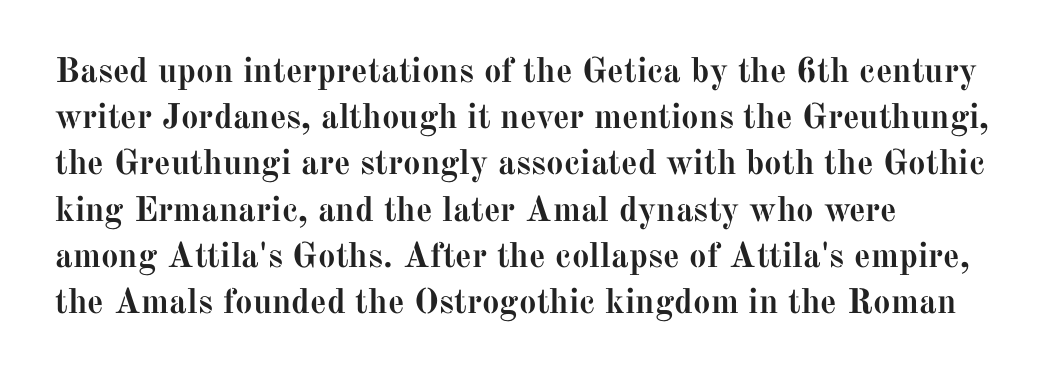
Little horizontal feet cap the strokes, marking this as serif type. In terms of weight, the rendering is a true, heavy bold. Compared with typical body copy, the letter spacing here is the same. Lines of text with bare space underneath.
